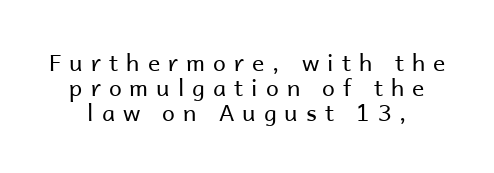
No extra ink here — the face is not bold. This rendering features lettering with no underline. Every character sits straight up, as roman type does. The tracking jumps out immediately: characters are airy and widely separated. You could barely slide anything between these rows.
